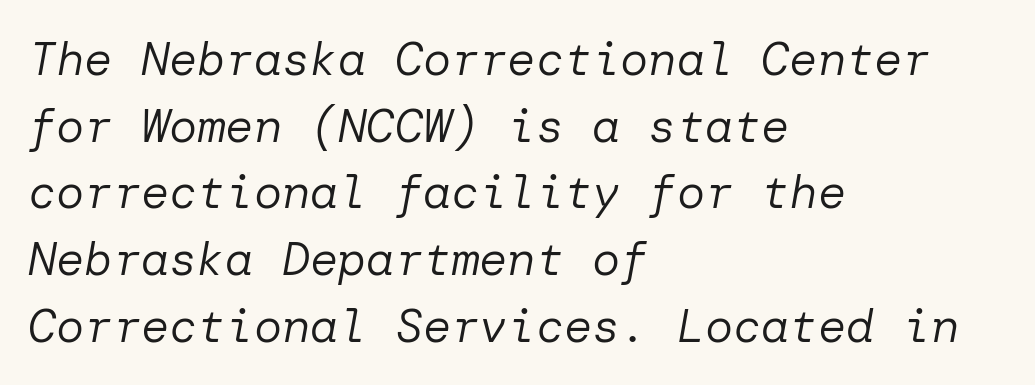
The designer left line spacing at the default. The letters are slanted; this is an italic face. Compared with a centered layout, this one pins lines to the left instead. Each row of text sits above clean, open space. Heaviness? Minimal to ordinary, like unemphasized prose. Glyph-to-glyph distance matches everyday printed text.
